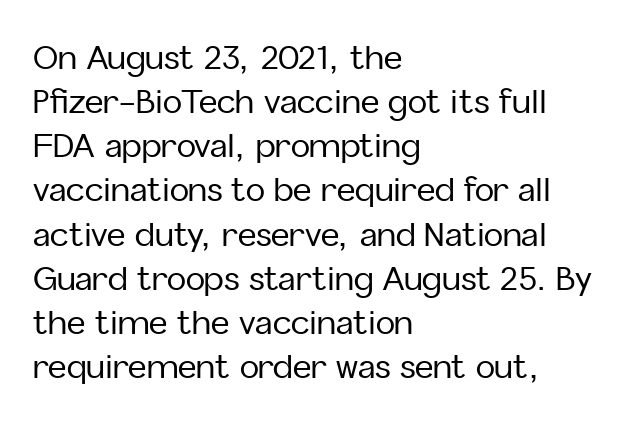
The image shows 32 px sans-serif type, upright; set left-aligned, normal line spacing (1.38x), normal letter spacing, not underlined; low stroke contrast and a medium x-height.
